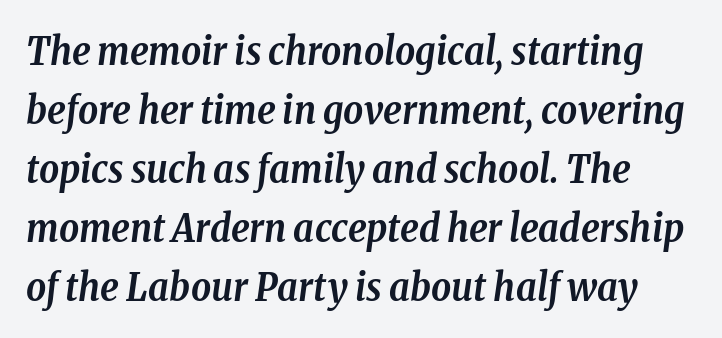
Notice how descenders clear the ascenders below comfortably — that's standard leading. Looks like regular typesetting: each glyph gets only the width it needs. The specimen reads as italic at a glance. Unlike a clean sans, this face finishes its strokes with serifs.
